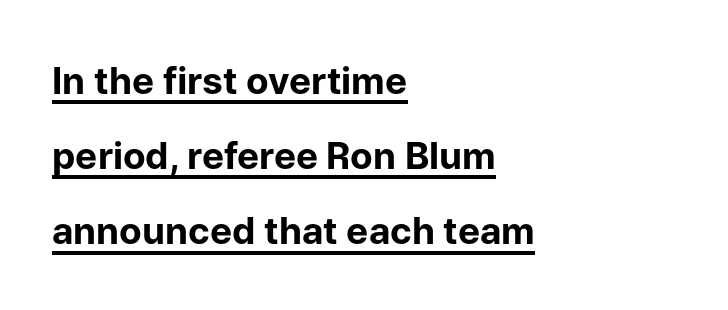
The image shows 37 px bold sans-serif type, upright; set left-aligned, loose line spacing (2.03x), normal letter spacing, underlined; low stroke contrast and a medium x-height.
